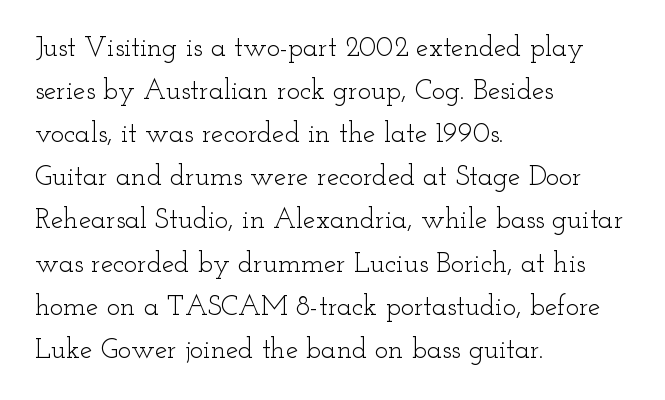
{"serif": "yes", "italic": "no", "bold": "no", "weight": "light", "width": "wide", "stroke_contrast": "low", "x_height": "small", "monospaced": "no", "underline": "no", "align": "left", "line_spacing": "normal", "line_spacing_ratio": 1.54, "letter_spacing": "normal", "letter_spacing_em": 0.0, "glyph_px": 28}
